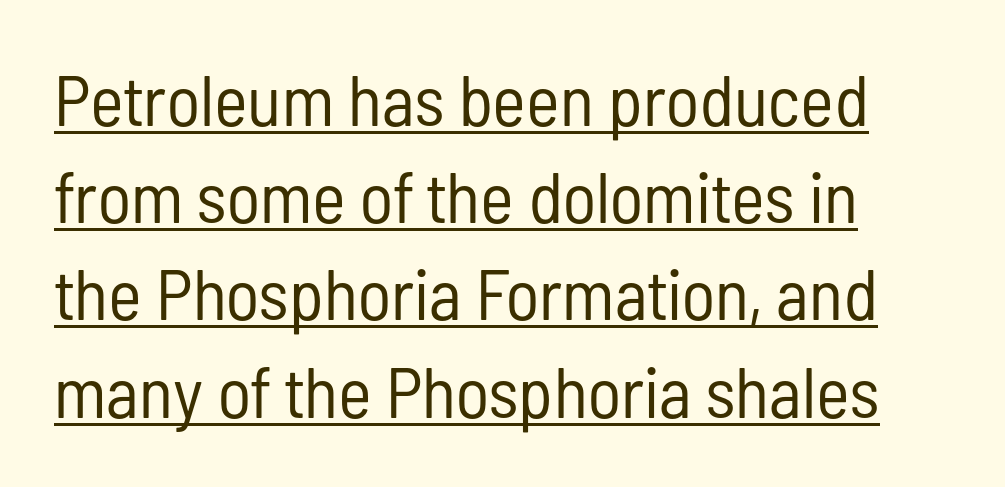
You could call the tracking neutral — neither tight nor loose. Compared with typical paragraphs, the rows here are spaced about the same. The setting favours the left margin, as ordinary paragraphs usually do. Like a heading marked for emphasis, these lines bear an underscore. Vertical strokes here are truly vertical. What kind of face is this? One without serifs — a sans.
